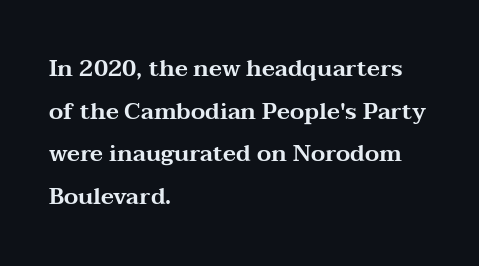
Q: Is the text italic (slanted)? A: No, it is upright.
Q: Is the text underlined? A: No.
Q: How is the paragraph aligned? A: Left-aligned.
Q: Is the spacing between letters normal or unusually wide? A: Normal.
